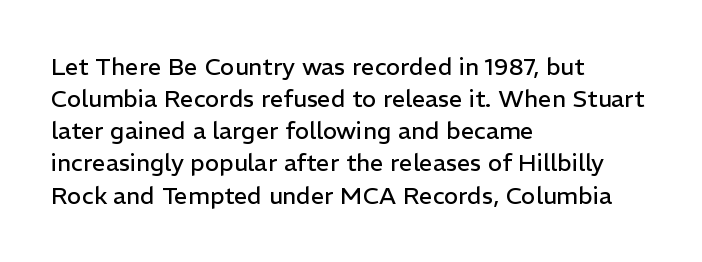
Q: Is the text bold? A: No.
Q: Is the text italic (slanted)? A: No, it is upright.
Q: Is the text underlined? A: No.
Q: How is the paragraph aligned? A: Left-aligned.
Q: Is the spacing between letters normal or unusually wide? A: Normal.
Q: Is the spacing between lines tight, normal or loose? A: Normal.
